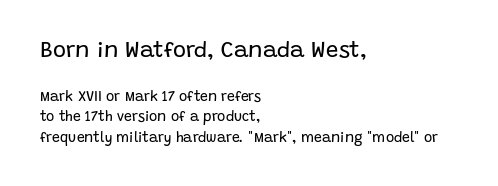
{"italic": "no", "bold": "no", "underline": "no", "align": "left", "line_spacing": "normal", "line_spacing_ratio": 1.46, "letter_spacing": "normal", "letter_spacing_em": 0.0, "larger_block": "first", "size_ratio": 1.57, "glyph_px": 22}
